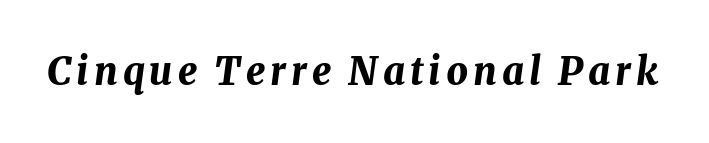
{"italic": "yes", "lean": "right", "slant_degrees": 8, "bold": "yes", "weight": "bold", "width": "normal", "stroke_contrast": "medium", "x_height": "medium", "monospaced": "no", "underline": "no", "glyph_px": 38}
